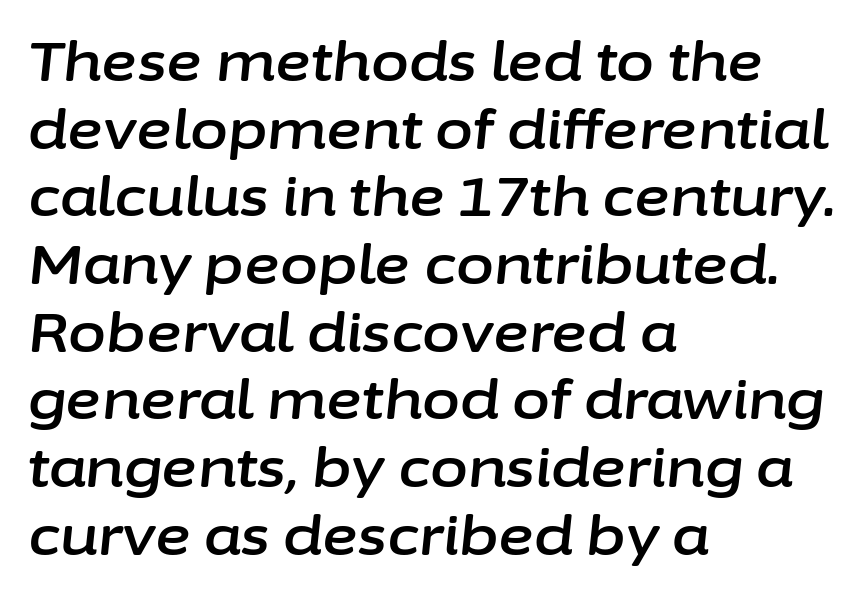
Q: Is the text italic (slanted)? A: Yes, it leans right by about 6 degrees.
Q: Is the text underlined? A: No.
Q: How is the paragraph aligned? A: Left-aligned.
Q: Is the spacing between letters normal or unusually wide? A: Normal.
Q: Width (condensed, normal, or wide)? A: Normal.
Q: Stroke contrast? A: Low.
Q: x-height? A: Medium.
Q: Monospaced? A: No.
